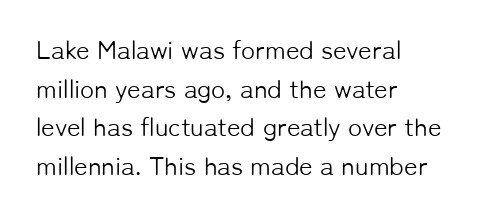
Posture: vertical. The weight tops out at a normal text grade. Words appear dense and cohesive because spacing is normal. If you drew a ruler down the left edge, every line would touch it. Line spacing here is normal. Underline: absent.
